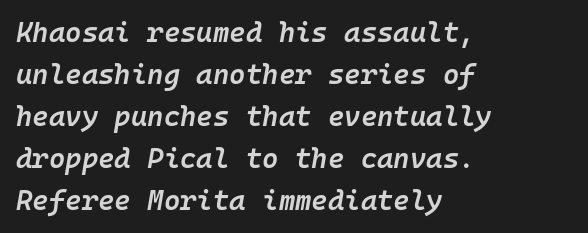
Looks like terminal output: every glyph gets an equal slot. Is the letter spacing exaggerated? No — it looks like the ordinary default. The paragraph has a hard left edge and a soft right edge. Characters are canted at an angle relative to the baseline's perpendicular.
